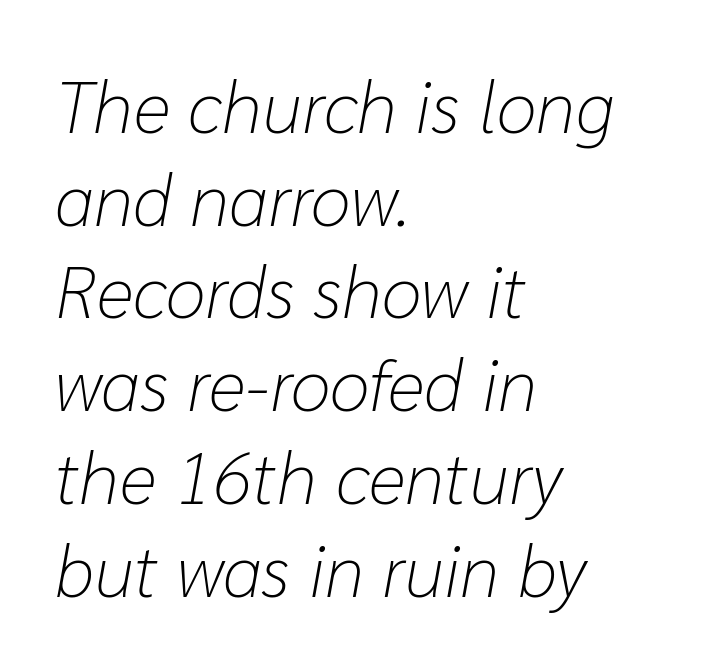
Nothing unusual about the tracking: characters are spaced as the font intends. Note the varied advance widths — an 'i' is clearly narrower than an 'm'. The letters are slanted; this is an italic face. Where is the straight margin? On the left. Regarding leading, the lines here are spaced in the standard way. Each stroke keeps to a modest, everyday thickness or less.
